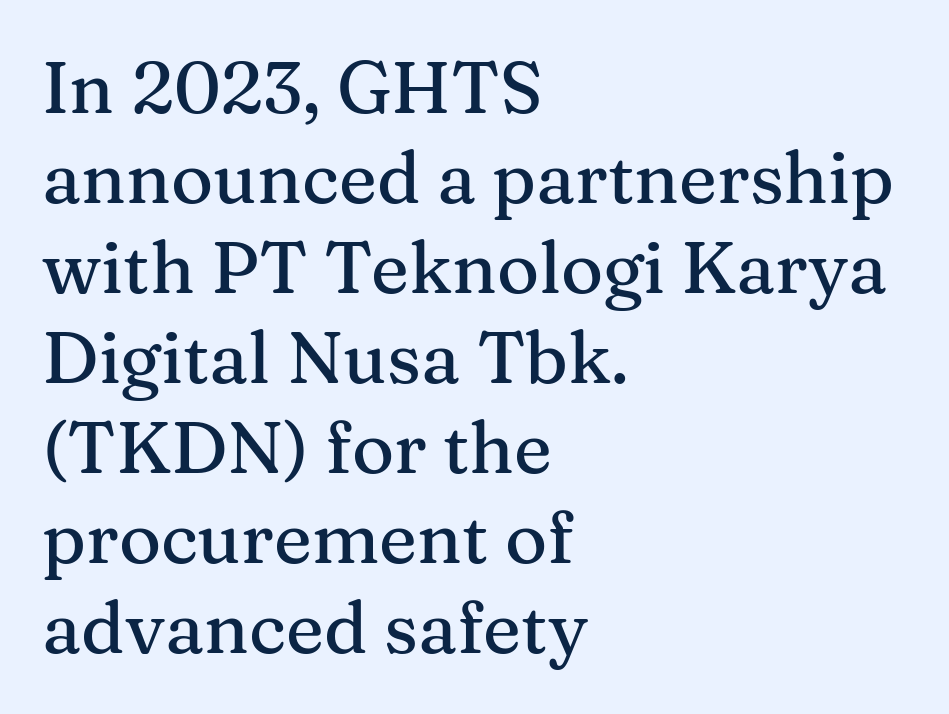
{"serif": "yes", "italic": "no", "width": "normal", "stroke_contrast": "medium", "x_height": "medium", "monospaced": "no", "underline": "no", "align": "left", "line_spacing": "normal", "line_spacing_ratio": 1.25, "letter_spacing": "normal", "letter_spacing_em": 0.0, "glyph_px": 72}
